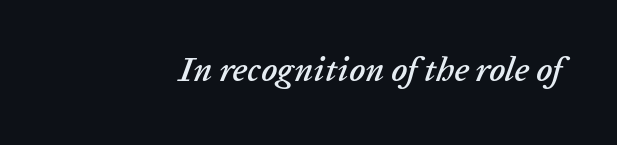
The image shows 34 px text type, italic (leaning right); set normal letter spacing, not underlined; low stroke contrast and a medium x-height.
